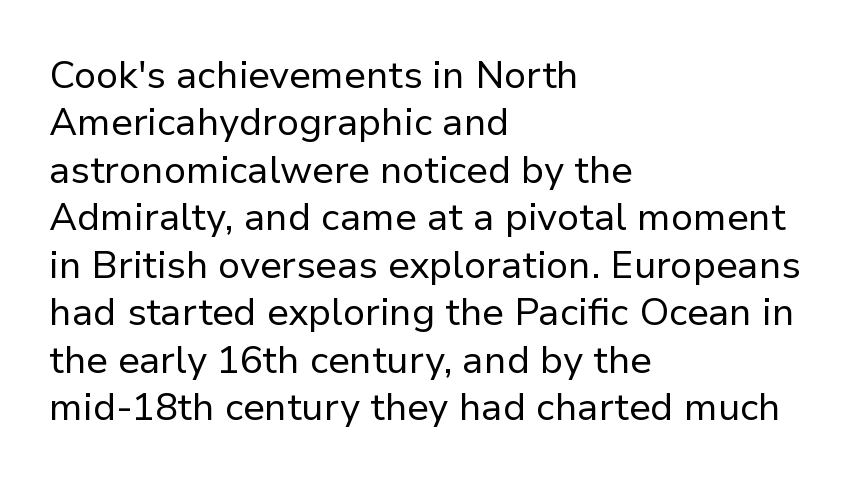
{"serif": "no", "italic": "no", "bold": "no", "weight": "regular", "width": "normal", "stroke_contrast": "low", "x_height": "medium", "monospaced": "no", "underline": "no", "align": "left", "line_spacing": "normal", "line_spacing_ratio": 1.25, "letter_spacing": "normal", "letter_spacing_em": 0.0, "glyph_px": 38}
